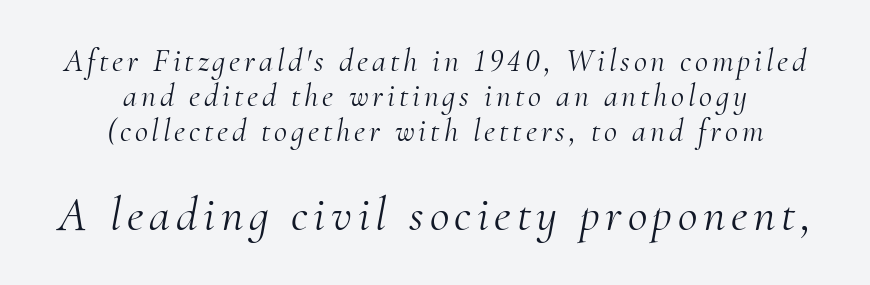
The image shows 48 px light serif type, italic (leaning right); set centered, tight line spacing (1.1x), not underlined; the second (bottom) block is 1.5x larger; medium stroke contrast and a small x-height.
